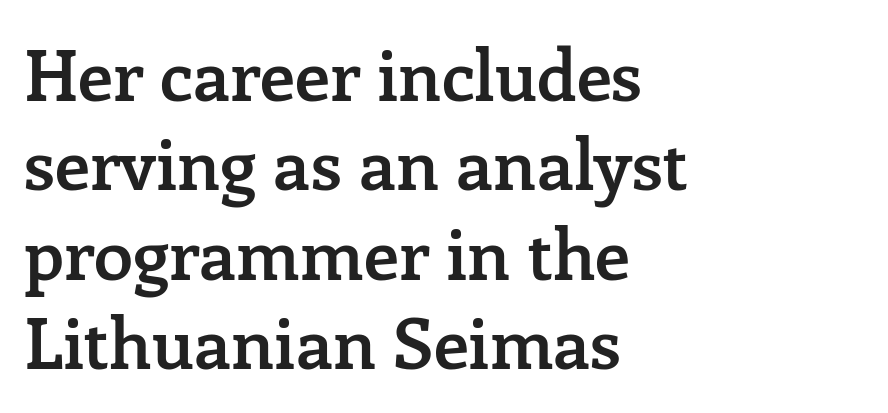
Q: Is the text bold? A: Semi-bold.
Q: Is the text italic (slanted)? A: No, it is upright.
Q: Is the typeface a serif or a sans-serif typeface? A: Serif.
Q: Is the text underlined? A: No.
Q: How is the paragraph aligned? A: Left-aligned.
Q: Is the spacing between letters normal or unusually wide? A: Normal.
Q: Is the spacing between lines tight, normal or loose? A: Normal.
Q: Width (condensed, normal, or wide)? A: Normal.
Q: Stroke contrast? A: Low.
Q: x-height? A: Medium.
Q: Monospaced? A: No.
